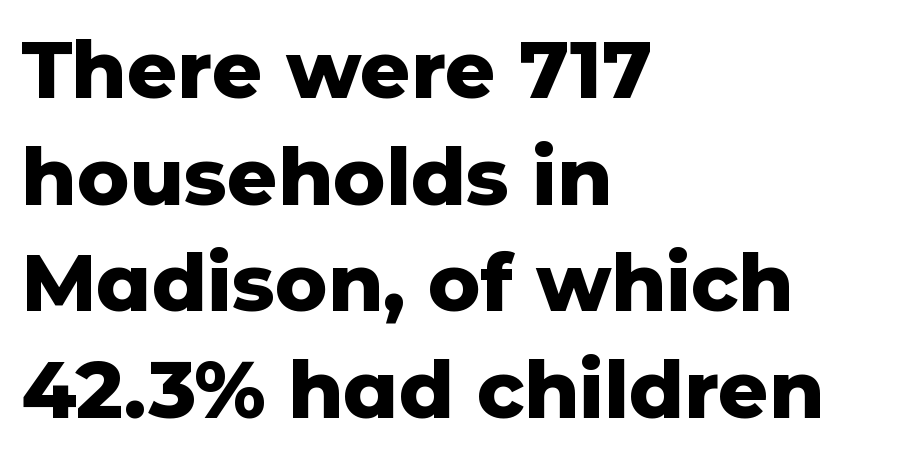
The image shows 79 px heavy sans-serif type, upright; set left-aligned, normal line spacing (1.35x), normal letter spacing, not underlined; low stroke contrast and a medium x-height.
